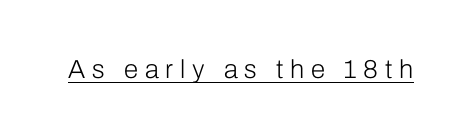
Loose tracking; the words dissolve into strings of separated letters. In designer terms, the underline attribute is active on this setting. Upright lettering throughout. No chunkiness to these letters — they're not bold.
